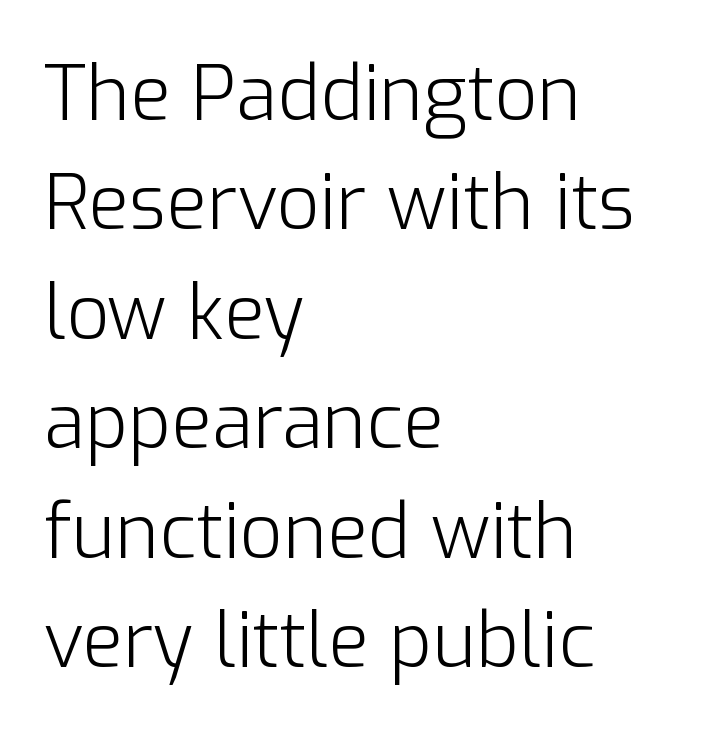
{"serif": "no", "italic": "no", "bold": "no", "weight": "light", "width": "normal", "stroke_contrast": "low", "x_height": "medium", "monospaced": "no", "underline": "no", "align": "left", "line_spacing": "normal", "line_spacing_ratio": 1.46, "letter_spacing": "normal", "letter_spacing_em": 0.0, "glyph_px": 75}
